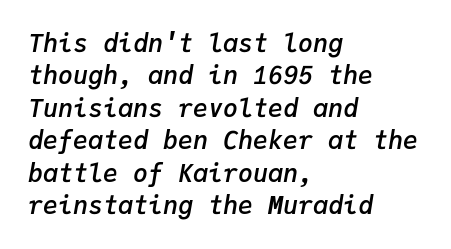
Standard letterfit; no display-style spreading of the glyphs. Does the lettering tilt? It does — this is italic. The vertical gap from one line to the next is medium. Its strokes are somewhat broadened, the hallmark of semibold type. These lines stack with their left ends in a neat column.
